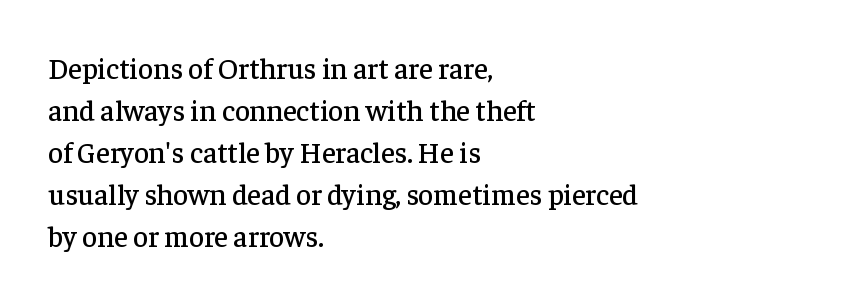
The image shows 29 px serif type, upright; set left-aligned, normal line spacing (1.45x), normal letter spacing, not underlined; low stroke contrast and a medium x-height.
